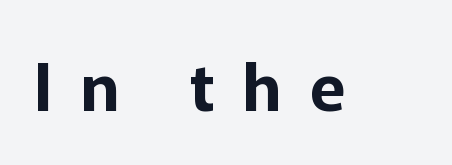
A typesetter would call this proportional, since set widths differ per character. Each letter's strokes conclude bluntly, with no projecting serifs. Bare-footed words on every line. The font's upright variant was chosen for this text. What stands out about the letter spacing? Its width — letters are far apart.
